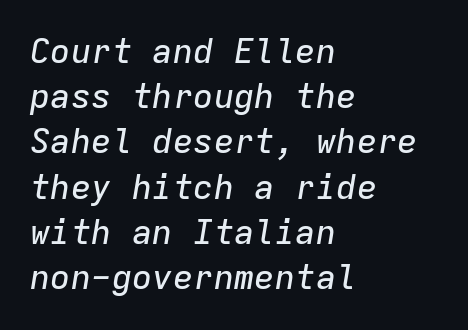
The strip under each line holds only bare page. This sample has the even, mechanical cadence of fixed-width lettering. Designer's note — italics engaged. Summary of vertical rhythm: regular, with standard interline spacing. The rag falls on the right side of this text block.
